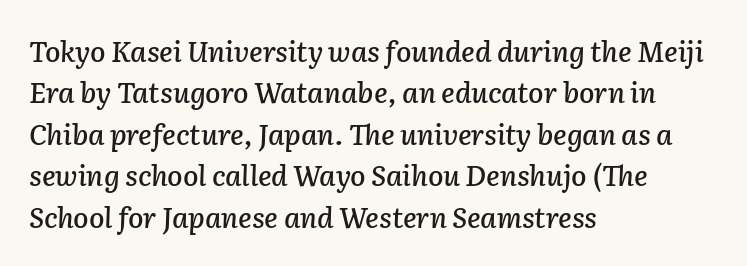
Q: Is the text italic (slanted)? A: Yes, it leans right by about 2 degrees.
Q: Is the text underlined? A: No.
Q: How is the paragraph aligned? A: Left-aligned.
Q: Is the spacing between letters normal or unusually wide? A: Normal.
Q: Is the spacing between lines tight, normal or loose? A: Normal.
Q: Width (condensed, normal, or wide)? A: Normal.
Q: Stroke contrast? A: Low.
Q: x-height? A: Medium.
Q: Monospaced? A: No.
